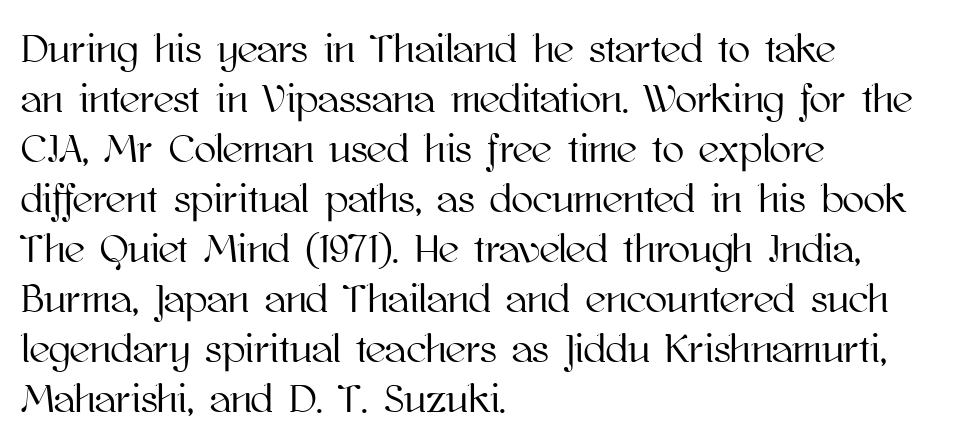
Q: Is the text italic (slanted)? A: No, it is upright.
Q: Is the text underlined? A: No.
Q: How is the paragraph aligned? A: Left-aligned.
Q: Is the spacing between letters normal or unusually wide? A: Normal.
Q: Is the spacing between lines tight, normal or loose? A: Normal.
Q: Width (condensed, normal, or wide)? A: Normal.
Q: Stroke contrast? A: High.
Q: x-height? A: Medium.
Q: Monospaced? A: No.
